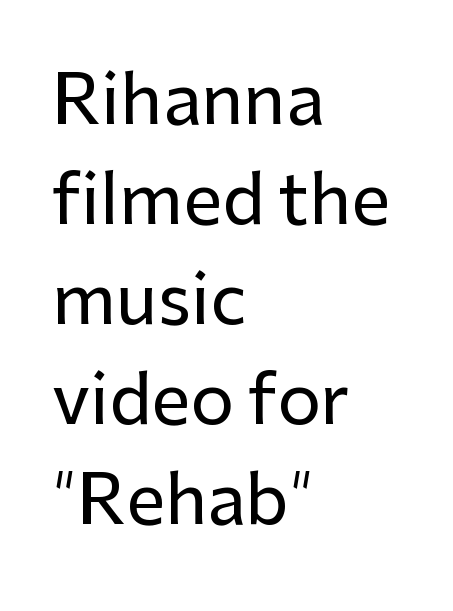
{"serif": "no", "italic": "no", "width": "normal", "stroke_contrast": "low", "x_height": "medium", "monospaced": "no", "underline": "no", "align": "left", "line_spacing": "normal", "line_spacing_ratio": 1.45, "letter_spacing": "normal", "letter_spacing_em": 0.0, "glyph_px": 69}
